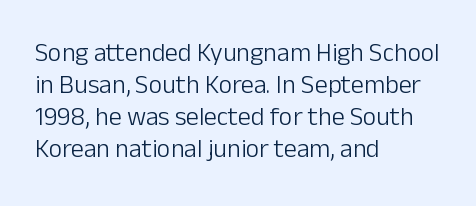
{"italic": "no", "bold": "no", "underline": "no", "align": "left", "line_spacing_ratio": 1.23, "letter_spacing": "normal", "letter_spacing_em": 0.0, "glyph_px": 26}
